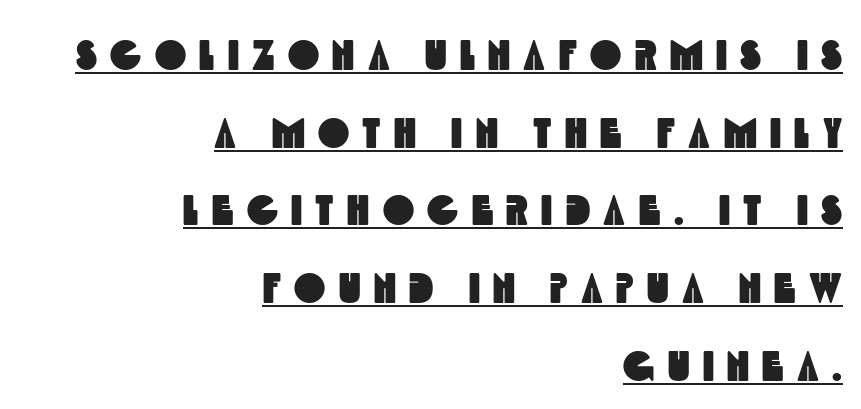
Notice how a bar underscores the lettering throughout. You can tell from the bare stems that sans-serif type was used. The text block is weighted toward the right margin, trailing off unevenly leftward. Do the characters align in a grid? No, the font is proportional. The letters are spread apart with noticeably loose tracking.
